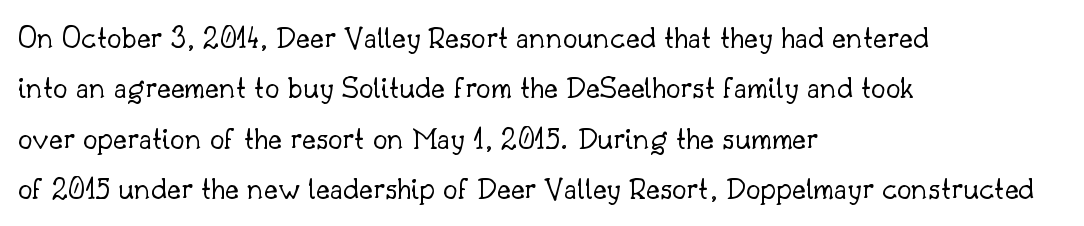
Nothing unusual about the tracking: characters are spaced as the font intends. Successive baselines arrive at the customary interval. Unbolded letterforms with no extra heft. Unlike italic type, these characters show no tilt at all. Is this a fixed-width face? No — the glyphs have proportional, varying widths.
